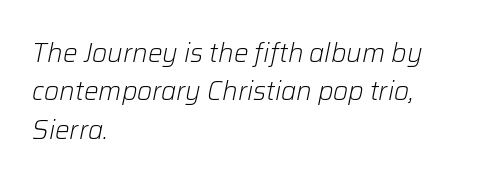
{"italic": "yes", "lean": "right", "slant_degrees": 12, "bold": "no", "underline": "no", "align": "left", "line_spacing": "normal", "line_spacing_ratio": 1.48, "letter_spacing": "normal", "letter_spacing_em": 0.0, "glyph_px": 26}
